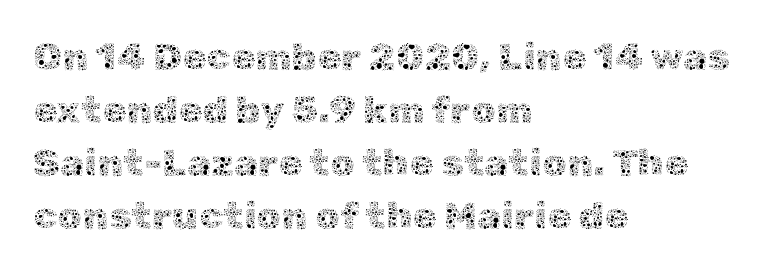
Q: Is the text bold? A: No.
Q: Is the text italic (slanted)? A: No, it is upright.
Q: Is the text underlined? A: No.
Q: How is the paragraph aligned? A: Left-aligned.
Q: Is the spacing between letters normal or unusually wide? A: Normal.
Q: Is the spacing between lines tight, normal or loose? A: Normal.
Q: Width (condensed, normal, or wide)? A: Normal.
Q: x-height? A: Medium.
Q: Monospaced? A: No.
